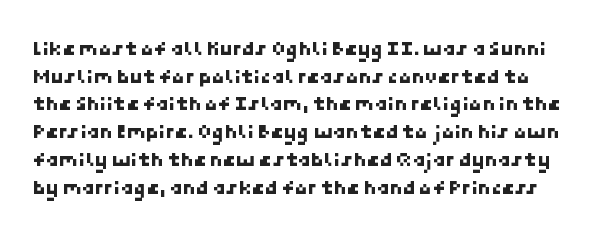
{"underline": "no", "line_spacing": "normal", "line_spacing_ratio": 1.32, "letter_spacing": "normal", "letter_spacing_em": 0.0, "glyph_px": 21}
